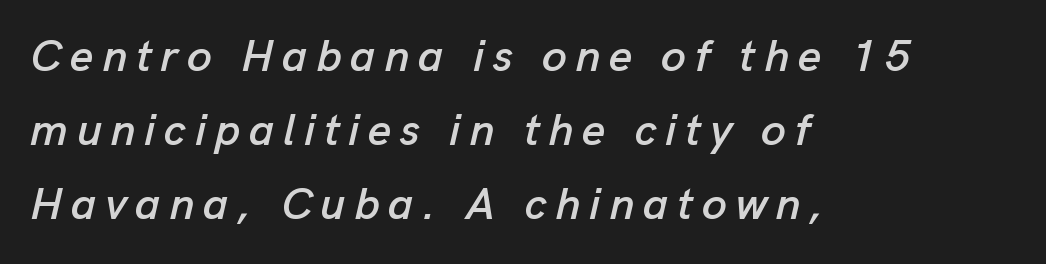
Leftover space on each line is placed entirely after the last word. The letters are slanted; this is an italic face. A normal amount of white space separates one row of letters from the next. No word sits above an underline. Think of a printed novel: that variable character pitch is what you see here.
